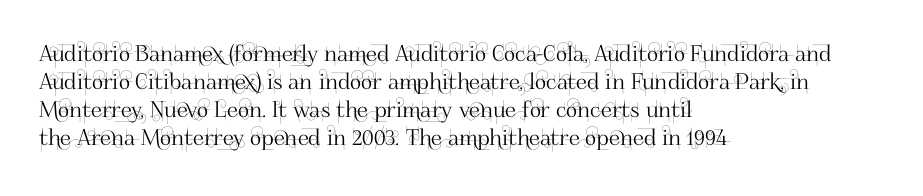
The image shows 22 px text type, upright; set left-aligned, normal line spacing (1.28x), normal letter spacing, not underlined.
